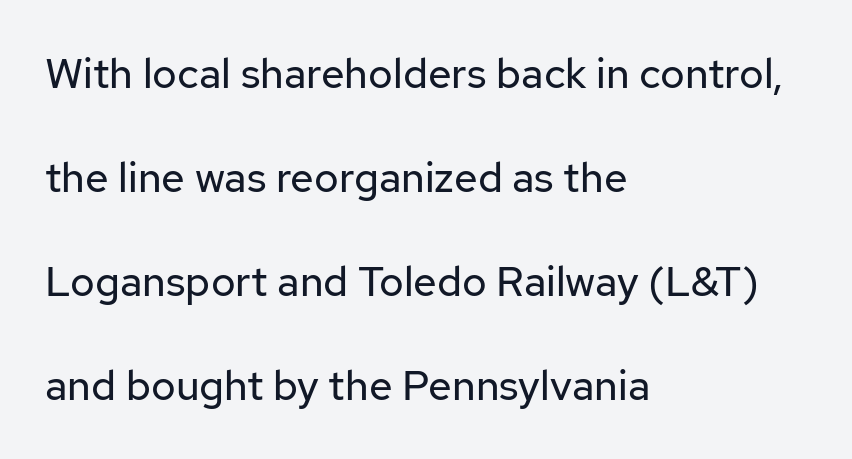
{"serif": "no", "italic": "no", "bold": "no", "weight": "regular", "width": "normal", "stroke_contrast": "low", "x_height": "medium", "monospaced": "no", "underline": "no", "align": "left", "line_spacing": "loose", "line_spacing_ratio": 2.48, "letter_spacing": "normal", "letter_spacing_em": 0.0, "glyph_px": 42}
